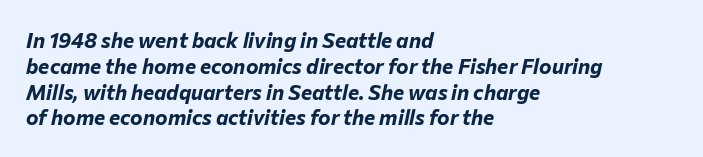
The image shows 21 px bold type, italic (leaning right); set left-aligned, line spacing 1.23x, normal letter spacing, not underlined.
